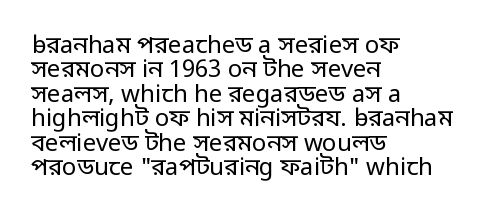
Unlike italic type, these characters show no tilt at all. What's the leading like? Squeezed, with rows nearly overlapping. The weight would be labelled regular, book, light, or lighter still. These lines stack with their left ends in a neat column. The area under the type is left untouched.
